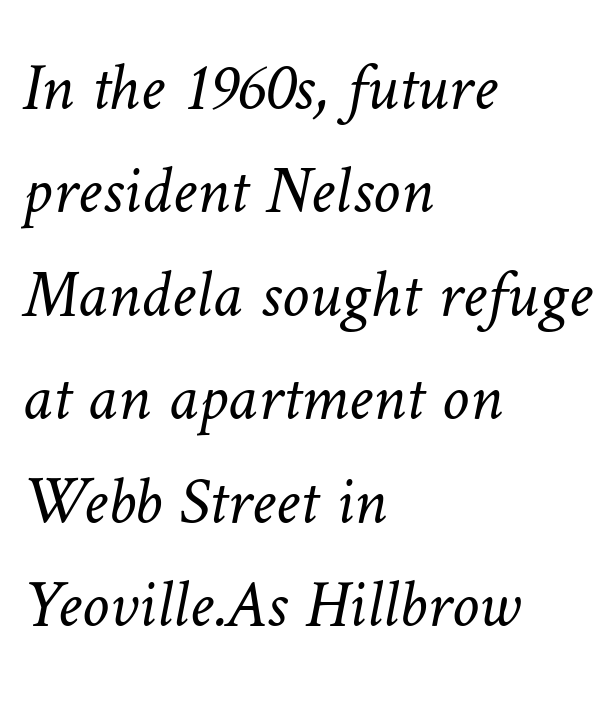
Q: Is the text bold? A: No.
Q: Is the text underlined? A: No.
Q: How is the paragraph aligned? A: Left-aligned.
Q: Is the spacing between letters normal or unusually wide? A: Normal.
Q: Is the spacing between lines tight, normal or loose? A: Normal.
Q: Width (condensed, normal, or wide)? A: Normal.
Q: Stroke contrast? A: Low.
Q: x-height? A: Medium.
Q: Monospaced? A: No.
